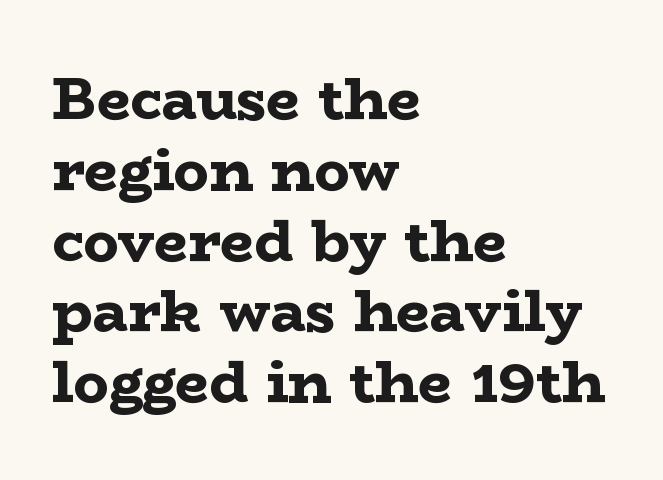
The image shows 59 px bold, wide serif type, upright; set left-aligned, line spacing 1.2x, normal letter spacing, not underlined; low stroke contrast and a medium x-height.
